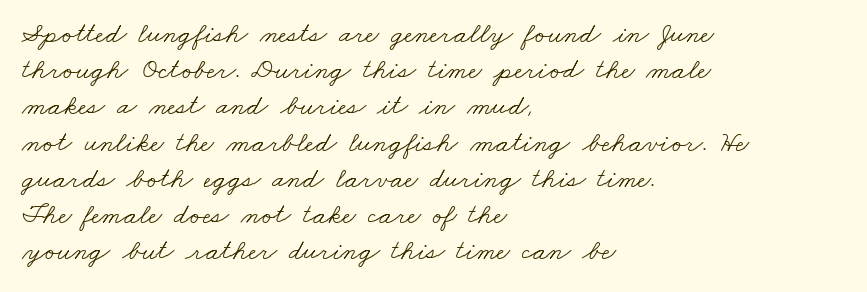
The letters advance in unequal steps, a hallmark of proportional type. The rendering keeps characters at their native spacing. The font family rendered here belongs to the serif group. Beneath every word, the page is bare. Compared with a centered layout, this one pins lines to the left instead. Vertically, the passage feels balanced, rows spaced as you'd expect.
